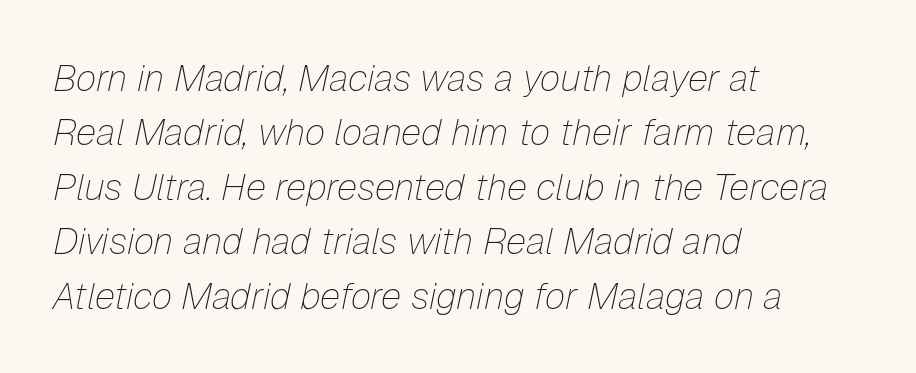
In CSS terms this would be text-align: left. Tall strokes in this sample are angled rather than plumb. A typesetter would call this proportional, since set widths differ per character. Unbolded letterforms with no extra heft. The designer left line spacing at the default.
